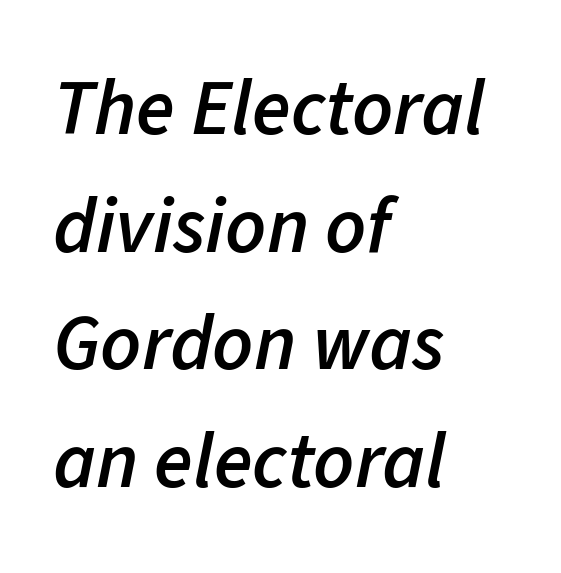
Q: Is the text bold? A: Semi-bold.
Q: Is the text italic (slanted)? A: Yes, it leans right by about 11 degrees.
Q: Is the text underlined? A: No.
Q: How is the paragraph aligned? A: Left-aligned.
Q: Is the spacing between letters normal or unusually wide? A: Normal.
Q: Is the spacing between lines tight, normal or loose? A: Normal.
Q: Width (condensed, normal, or wide)? A: Normal.
Q: Stroke contrast? A: Low.
Q: x-height? A: Medium.
Q: Monospaced? A: No.
